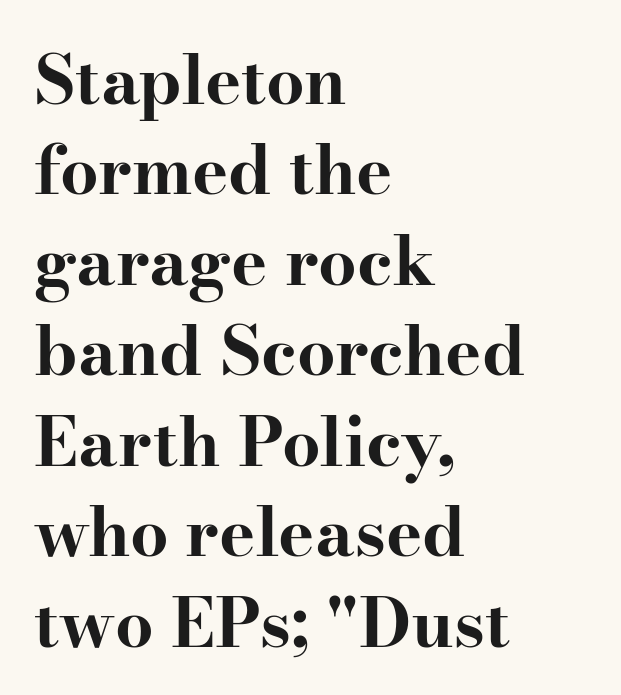
{"serif": "yes", "italic": "no", "bold": "yes", "weight": "bold", "width": "wide", "stroke_contrast": "high", "x_height": "small", "monospaced": "no", "underline": "no", "align": "left", "line_spacing": "normal", "line_spacing_ratio": 1.33, "letter_spacing": "normal", "letter_spacing_em": 0.0, "glyph_px": 68}
